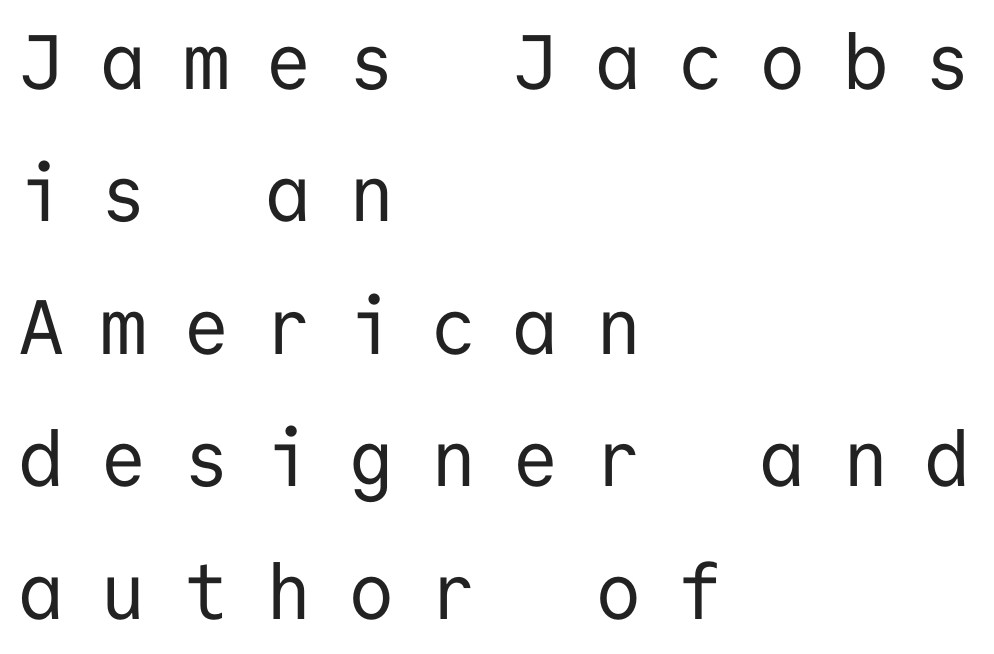
The image shows 77 px regular-weight sans-serif type, upright, monospaced; set left-aligned, line spacing 1.72x, unusually wide letter spacing (+0.49 em), not underlined; low stroke contrast and a medium x-height.
